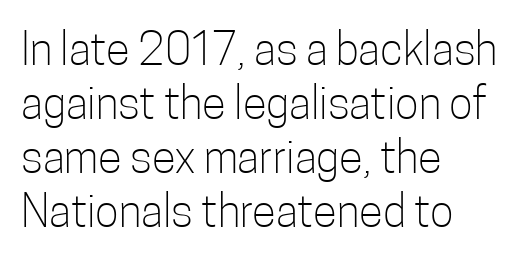
Bold? No — there's no thickening of the strokes. The paragraph shown leans on its left margin. The face used here is proportionally spaced, like ordinary book or web type. The space beneath each line is pristine and unruled. Regarding serifs, this sample does without them. Compared with typical body copy, the letter spacing here is the same.
